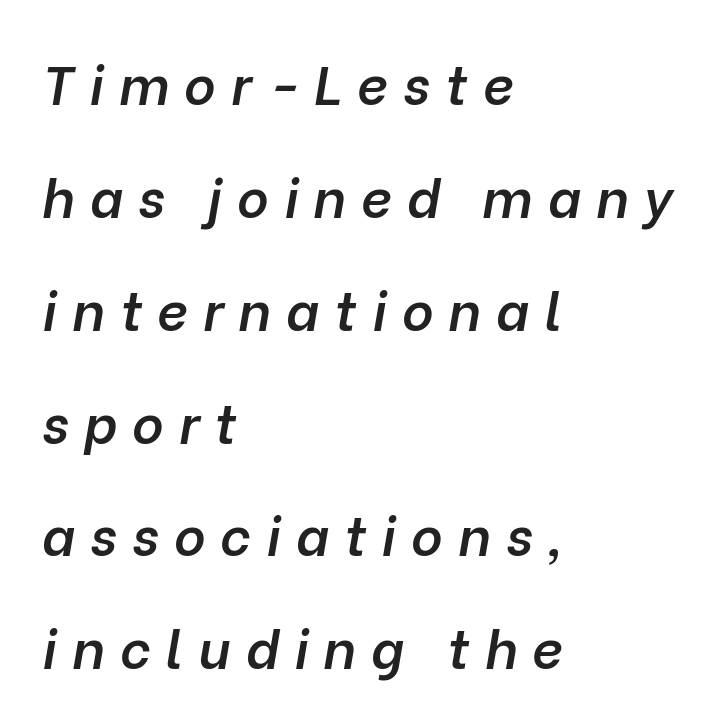
{"italic": "yes", "lean": "right", "slant_degrees": 10, "bold": "semi", "weight": "semibold", "width": "normal", "stroke_contrast": "low", "x_height": "medium", "monospaced": "no", "underline": "no", "align": "left", "line_spacing": "loose", "line_spacing_ratio": 2.09, "letter_spacing": "wide", "letter_spacing_em": 0.28, "glyph_px": 54}
